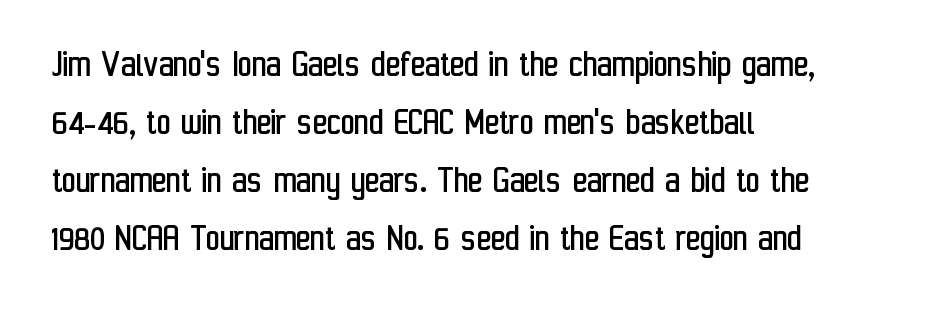
{"serif": "no", "italic": "no", "bold": "no", "weight": "regular", "width": "condensed", "stroke_contrast": "low", "x_height": "medium", "monospaced": "no", "underline": "no", "align": "left", "line_spacing": "normal", "line_spacing_ratio": 1.49, "letter_spacing": "normal", "letter_spacing_em": 0.0, "glyph_px": 39}
